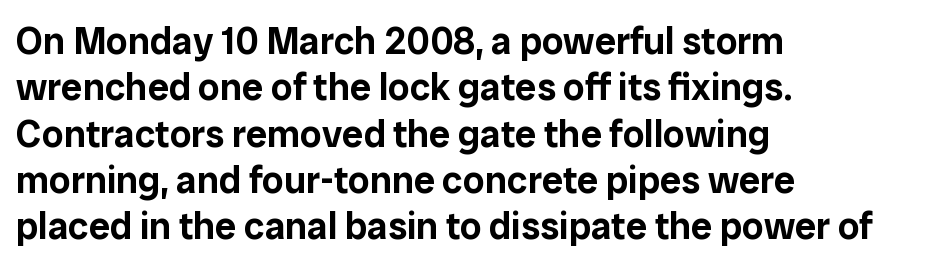
{"serif": "no", "italic": "no", "width": "normal", "stroke_contrast": "low", "x_height": "medium", "monospaced": "no", "underline": "no", "align": "left", "line_spacing_ratio": 1.22, "letter_spacing": "normal", "letter_spacing_em": 0.0, "glyph_px": 38}
